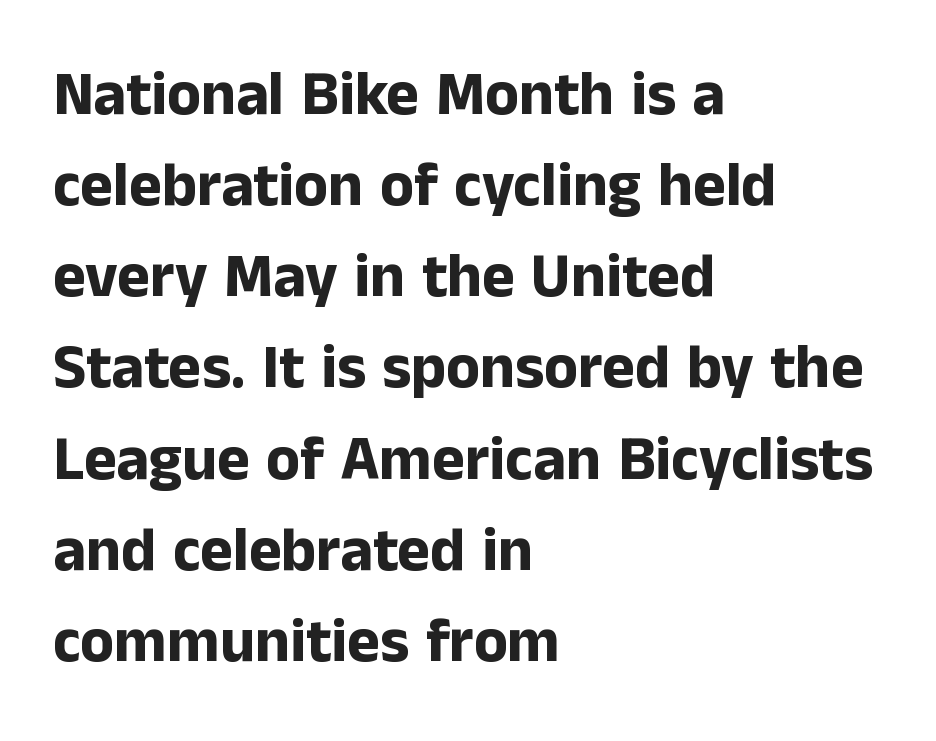
Do the letters lean? They stand straight. You'd pick this weight for a headline — it's a proper bold. Words float on clear page, feet unadorned. Each letter keeps its own natural width here, so spacing adapts to shape.
